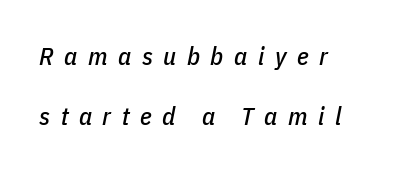
Alignment: flush left. Successive baselines arrive slowly, with a big drop between each. This is oblique type, the kind used for emphasis or titles. This sample uses expanded letter spacing, leaving extra air between glyphs. Unmarked baselines from the first word to the last.
